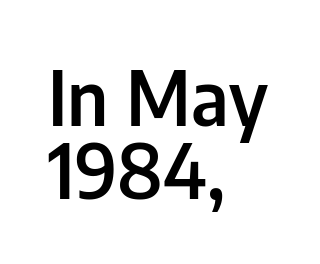
The image shows 75 px semibold, condensed sans-serif type, upright; set left-aligned, tight line spacing (0.97x), normal letter spacing, not underlined; low stroke contrast and a medium x-height.
